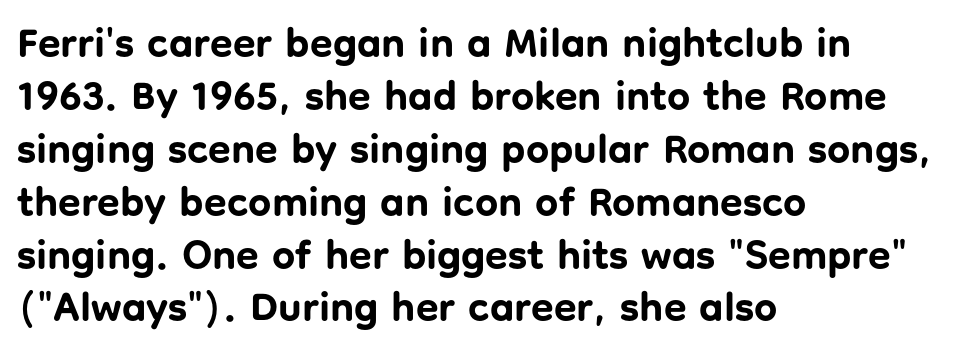
The image shows 41 px bold sans-serif type, upright; set left-aligned, normal line spacing (1.29x), normal letter spacing, not underlined; low stroke contrast and a medium x-height.
